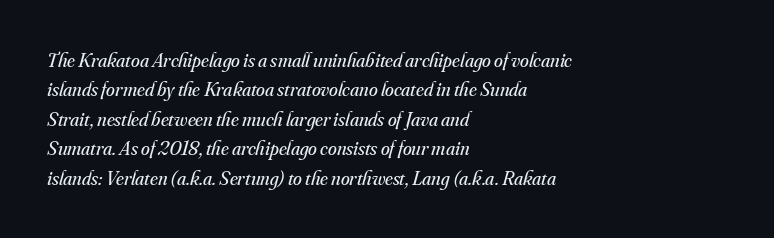
Q: Is the text bold? A: No.
Q: Is the text italic (slanted)? A: Yes, it leans right by about 16 degrees.
Q: Is the text underlined? A: No.
Q: How is the paragraph aligned? A: Left-aligned.
Q: Is the spacing between letters normal or unusually wide? A: Normal.
Q: Is the spacing between lines tight, normal or loose? A: Normal.
